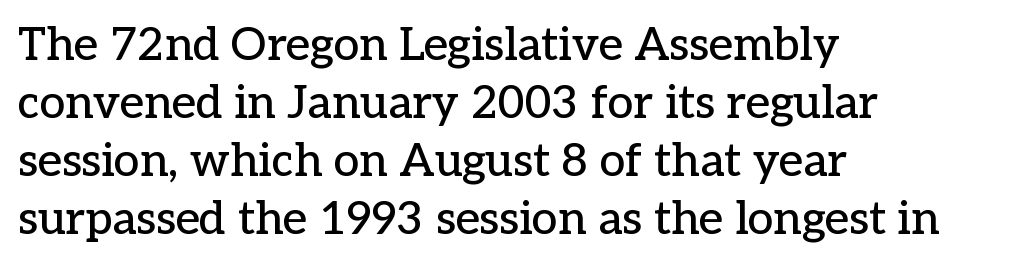
{"serif": "yes", "italic": "no", "width": "normal", "stroke_contrast": "low", "x_height": "medium", "monospaced": "no", "underline": "no", "align": "left", "line_spacing": "normal", "line_spacing_ratio": 1.26, "letter_spacing": "normal", "letter_spacing_em": 0.0, "glyph_px": 46}
